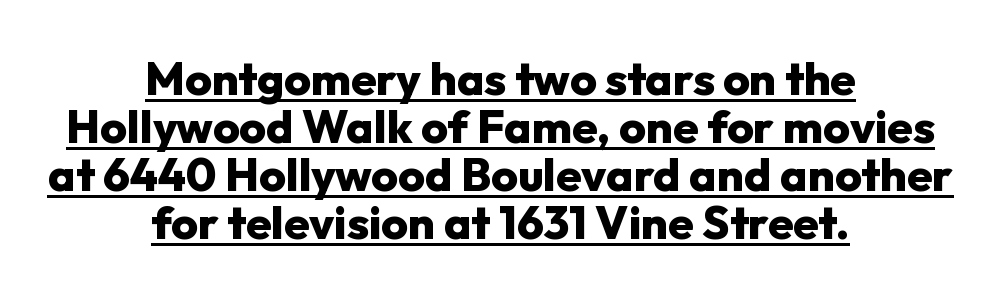
{"serif": "no", "italic": "no", "bold": "yes", "weight": "heavy", "width": "normal", "stroke_contrast": "low", "x_height": "medium", "monospaced": "no", "underline": "yes", "align": "center", "line_spacing": "tight", "line_spacing_ratio": 1.04, "letter_spacing": "normal", "letter_spacing_em": 0.0, "glyph_px": 46}
